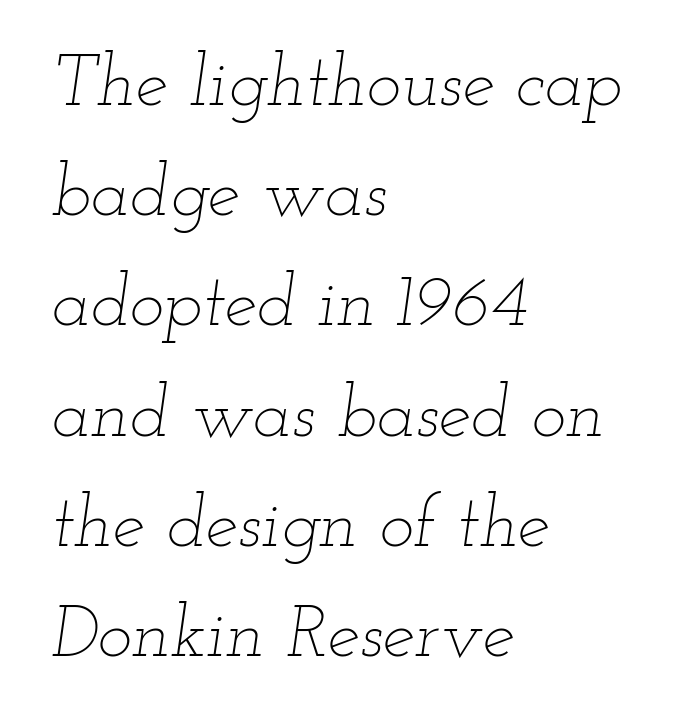
Decoration check: the copy has no underline. Looks like regular typesetting: each glyph gets only the width it needs. This sample uses an oblique cut, with every glyph tilted off the vertical. Nothing heavy about these letters — not bold at all. Does the leading feel generous? No, just average.
